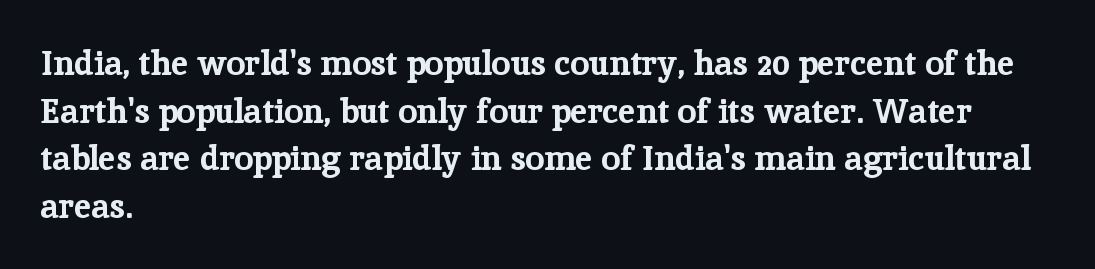
Has an underline been added? It has not. The setting favours the left margin, as ordinary paragraphs usually do. The characters look thick and weighty, a clear bold. Style check: upright.
